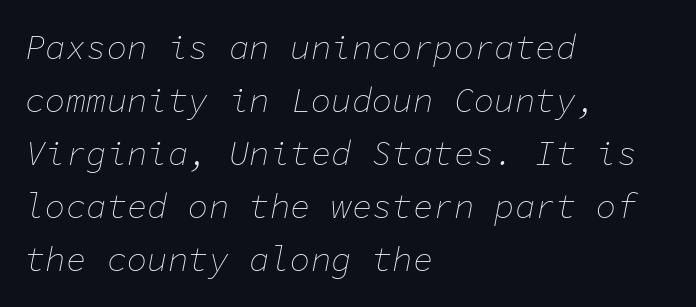
The image shows 34 px thin type, italic (leaning right), monospaced; set left-aligned, normal line spacing (1.56x), normal letter spacing, not underlined; low stroke contrast and a medium x-height.
